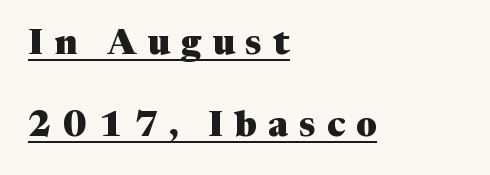
{"serif": "yes", "italic": "no", "bold": "yes", "weight": "heavy", "width": "normal", "stroke_contrast": "medium", "x_height": "medium", "monospaced": "no", "underline": "yes", "align": "left", "line_spacing": "loose", "line_spacing_ratio": 2.35, "letter_spacing": "wide", "letter_spacing_em": 0.32, "glyph_px": 35}
